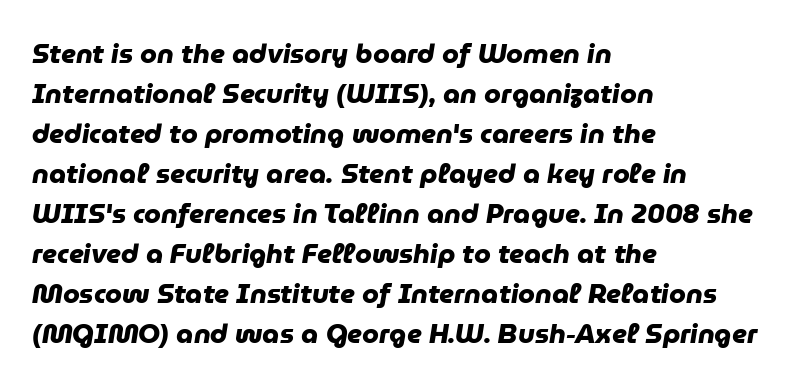
A normal amount of white space separates one row of letters from the next. Notice how thick the strokes are: this is what a full bold looks like. Words appear dense and cohesive because spacing is normal. Which margin do the lines hug? The left one — the right edge is uneven. Letters rest on an invisible, unmarked baseline.
